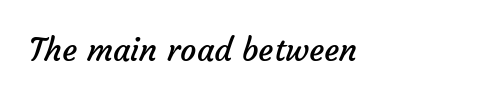
No heavy texture on the line: the type isn't bold. Spacing verdict: proportional, widths tailored to each character. There is no visible air inserted between adjacent glyphs. Check where the strokes stop: nothing finishes them off — pure sans. Anything drawn beneath the words? Only blank space.
